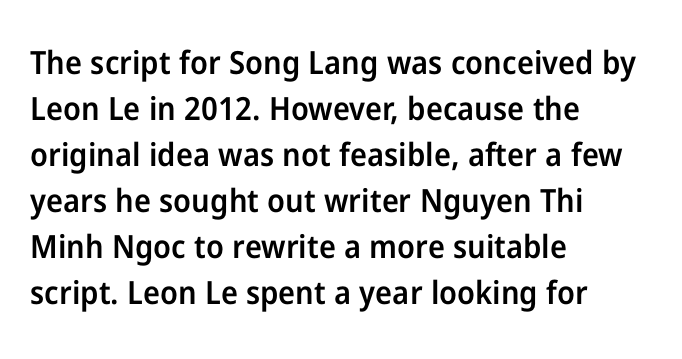
{"serif": "no", "italic": "no", "bold": "semi", "weight": "semibold", "width": "normal", "stroke_contrast": "low", "x_height": "medium", "monospaced": "no", "underline": "no", "align": "left", "line_spacing": "normal", "line_spacing_ratio": 1.44, "letter_spacing": "normal", "letter_spacing_em": 0.0, "glyph_px": 32}
